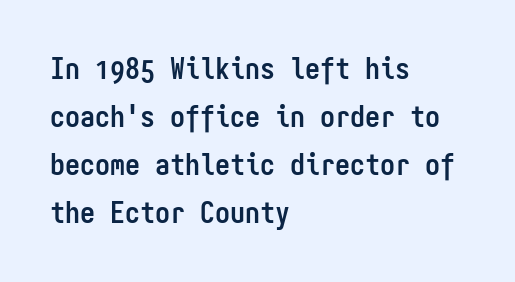
{"serif": "no", "italic": "no", "bold": "yes", "weight": "semibold", "width": "condensed", "stroke_contrast": "low", "x_height": "medium", "monospaced": "yes", "underline": "no", "align": "left", "line_spacing": "normal", "line_spacing_ratio": 1.6, "letter_spacing": "normal", "letter_spacing_em": 0.0, "glyph_px": 30}
